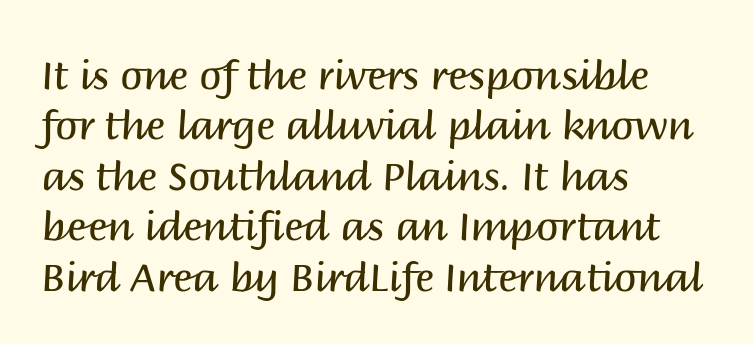
The line texture is even and compact thanks to regular tracking. A normal amount of white space separates one row of letters from the next. Regarding serifs, this sample does without them. These lines stack with their left ends in a neat column.
